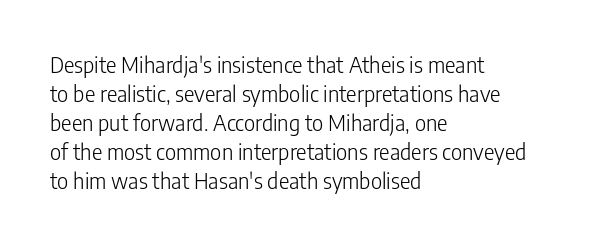
Q: Is the text bold? A: No.
Q: Is the text italic (slanted)? A: No, it is upright.
Q: Is the text underlined? A: No.
Q: How is the paragraph aligned? A: Left-aligned.
Q: Is the spacing between letters normal or unusually wide? A: Normal.
Q: Is the spacing between lines tight, normal or loose? A: Normal.
